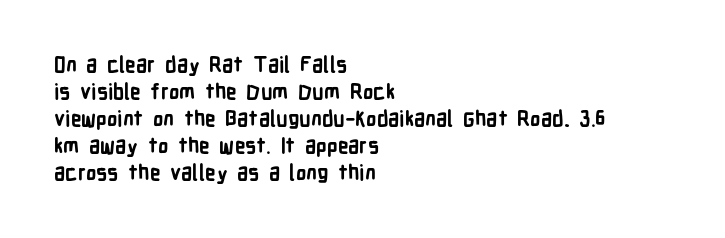
Q: Is the text bold? A: Yes.
Q: Is the text italic (slanted)? A: No, it is upright.
Q: Is the text underlined? A: No.
Q: How is the paragraph aligned? A: Left-aligned.
Q: Is the spacing between letters normal or unusually wide? A: Normal.
Q: Is the spacing between lines tight, normal or loose? A: Normal.
